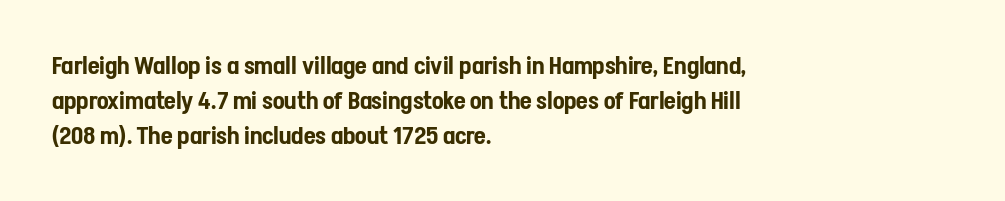
The image shows 24 px text type, upright; set left-aligned, normal line spacing (1.45x), normal letter spacing, not underlined.
